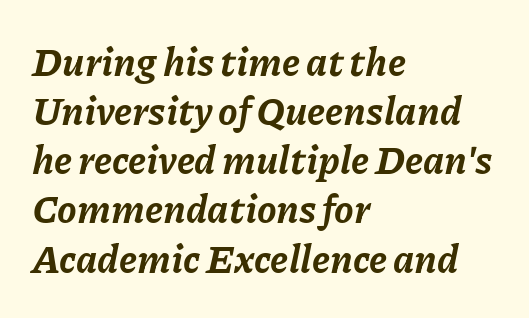
Q: Is the text bold? A: Yes.
Q: Is the text italic (slanted)? A: Yes, it leans right by about 11 degrees.
Q: Is the text underlined? A: No.
Q: How is the paragraph aligned? A: Left-aligned.
Q: Is the spacing between letters normal or unusually wide? A: Normal.
Q: Is the spacing between lines tight, normal or loose? A: Normal.
Q: Width (condensed, normal, or wide)? A: Normal.
Q: Stroke contrast? A: Low.
Q: x-height? A: Medium.
Q: Monospaced? A: No.
